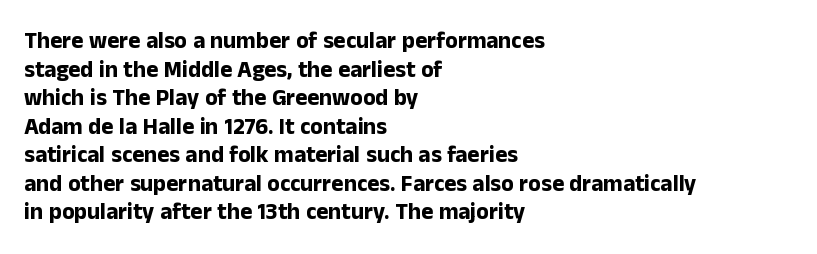
Every character sits straight up, as roman type does. Stroke thickness is high; the sample reads as a true bold. Inter-character spacing is left at the font's built-in metrics. Casual observation: everything's shoved over to the left. The specimen omits any rule beneath the text block's lines.
